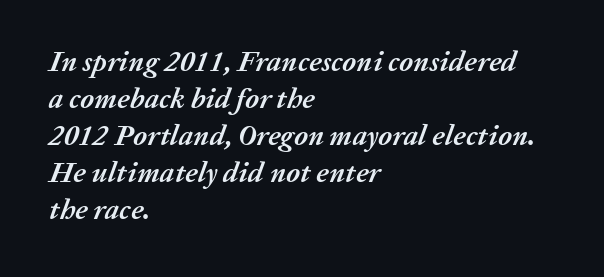
{"italic": "yes", "lean": "right", "slant_degrees": 20, "bold": "yes", "weight": "semibold", "width": "normal", "stroke_contrast": "medium", "x_height": "medium", "monospaced": "no", "underline": "no", "align": "left", "line_spacing": "normal", "line_spacing_ratio": 1.28, "letter_spacing": "normal", "letter_spacing_em": 0.0, "glyph_px": 29}
